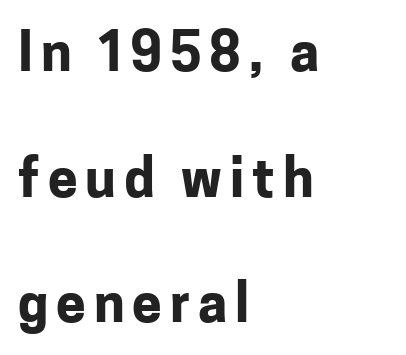
The image shows 53 px bold sans-serif type, upright; set left-aligned, loose line spacing (2.37x), not underlined; low stroke contrast and a medium x-height.
